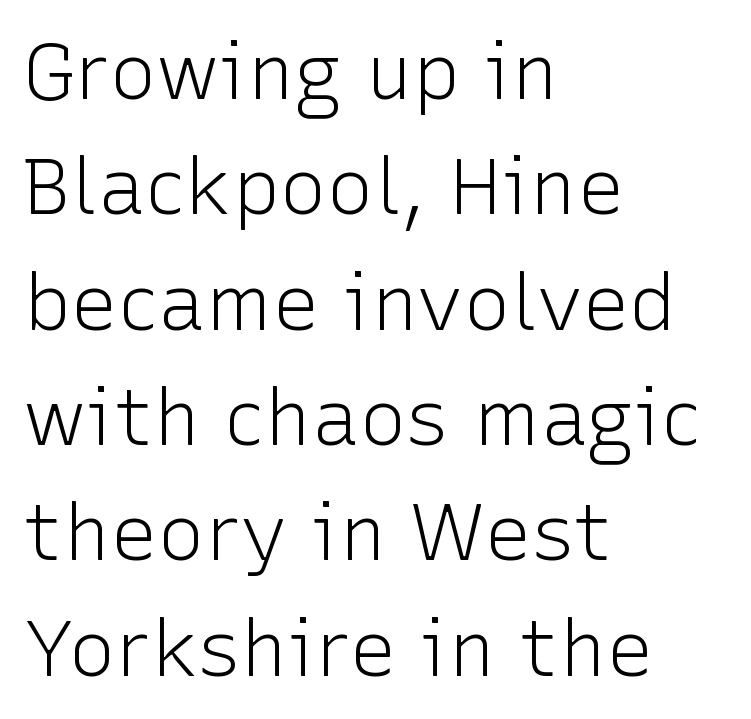
The image shows 79 px light sans-serif type, upright; set left-aligned, normal line spacing (1.46x), normal letter spacing, not underlined; low stroke contrast and a medium x-height.
